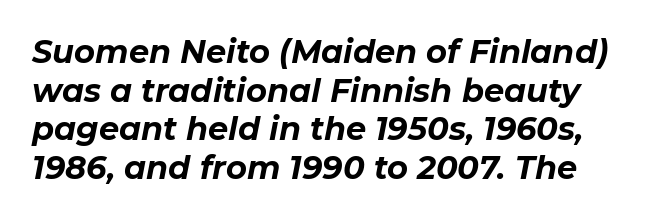
Q: Is the text bold? A: Yes.
Q: Is the text italic (slanted)? A: Yes, it leans right by about 11 degrees.
Q: Is the text underlined? A: No.
Q: Is the spacing between letters normal or unusually wide? A: Normal.
Q: Width (condensed, normal, or wide)? A: Normal.
Q: Stroke contrast? A: Low.
Q: x-height? A: Medium.
Q: Monospaced? A: No.
